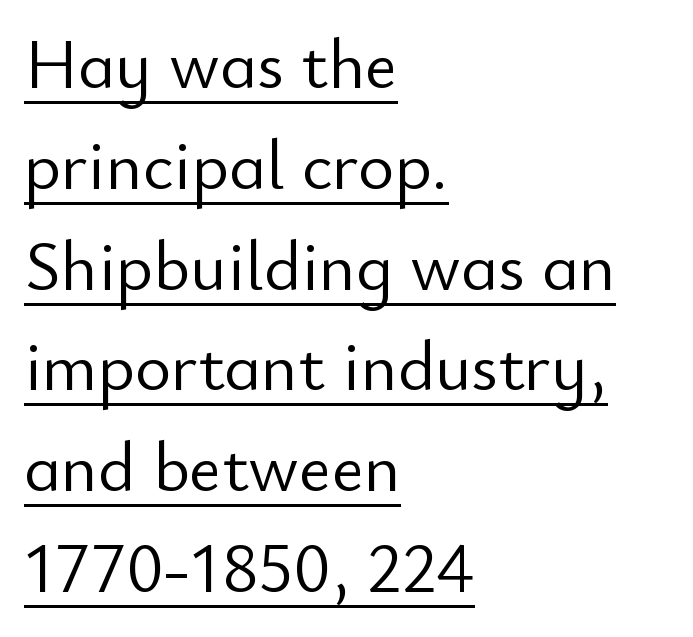
A continuous stroke trails under the words, as in a hyperlink. Heft: none added — not bold. Letter spacing: default. Is this a fixed-width face? No — the glyphs have proportional, varying widths. Compared with a centered layout, this one pins lines to the left instead.
